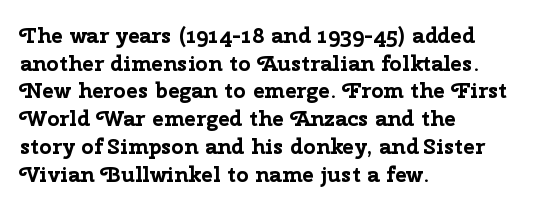
These words are printed bold, with thick strokes throughout. The string is rendered with underlining switched off. What's the leading like? Ordinary, nothing unusual. Tracking value appears to be zero — textbook default spacing. This rendering uses left alignment, leaving the right contour irregular. Every stem runs plumb, perpendicular to the baseline.
